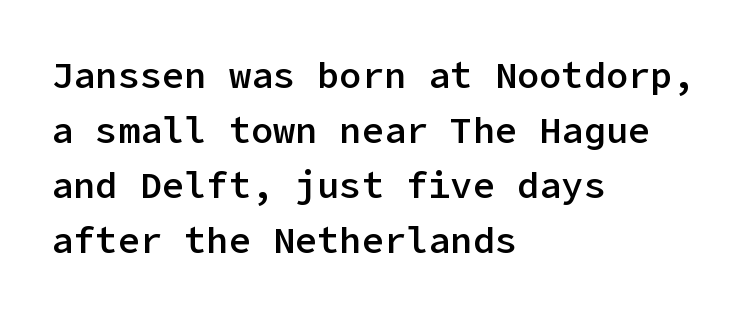
The image shows 37 px semibold sans-serif type, upright; set left-aligned, normal line spacing (1.49x), normal letter spacing, not underlined; low stroke contrast and a medium x-height.
